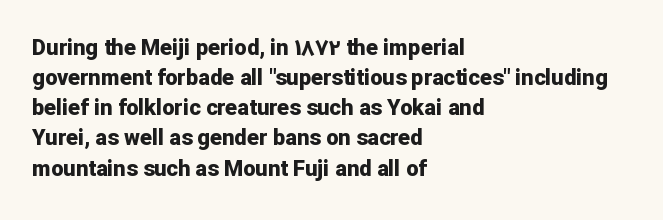
Q: Is the text bold? A: Yes.
Q: Is the text italic (slanted)? A: No, it is upright.
Q: Is the text underlined? A: No.
Q: How is the paragraph aligned? A: Left-aligned.
Q: Is the spacing between letters normal or unusually wide? A: Normal.
Q: Is the spacing between lines tight, normal or loose? A: Normal.
